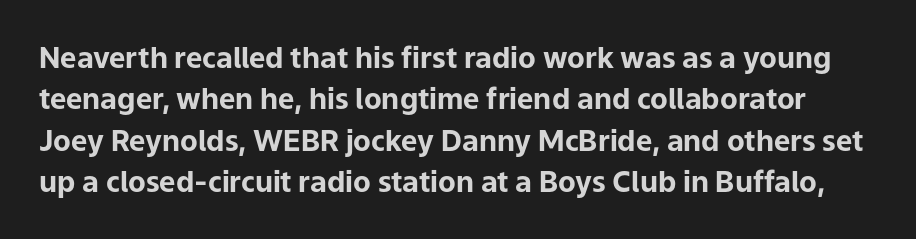
Underlining? Definitely not there. Interline gaps are of average width in this sample. Every letter is thick-stroked: bold, no question. You can tell it's not italic because the verticals are truly vertical.
